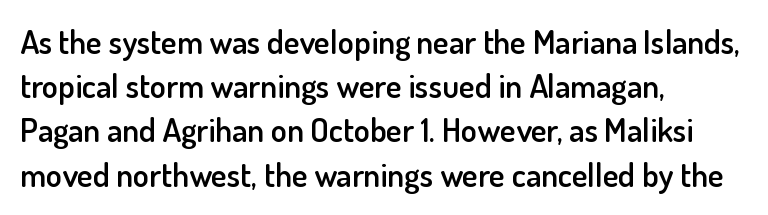
{"serif": "no", "italic": "no", "bold": "semi", "weight": "semibold", "width": "normal", "stroke_contrast": "low", "x_height": "small", "monospaced": "no", "underline": "no", "align": "left", "line_spacing": "normal", "line_spacing_ratio": 1.34, "letter_spacing": "normal", "letter_spacing_em": 0.0, "glyph_px": 33}
